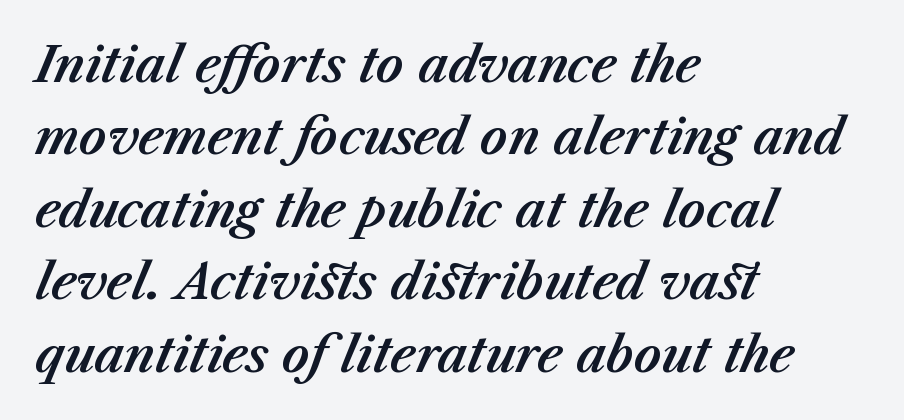
These lines sit exactly where default settings would place them. Line starts are locked; line ends wander. A bare baseline throughout the passage. No extra tracking has been applied to these lines. Notice how the stems are inclined rather than vertical — that's the hallmark of italics.
